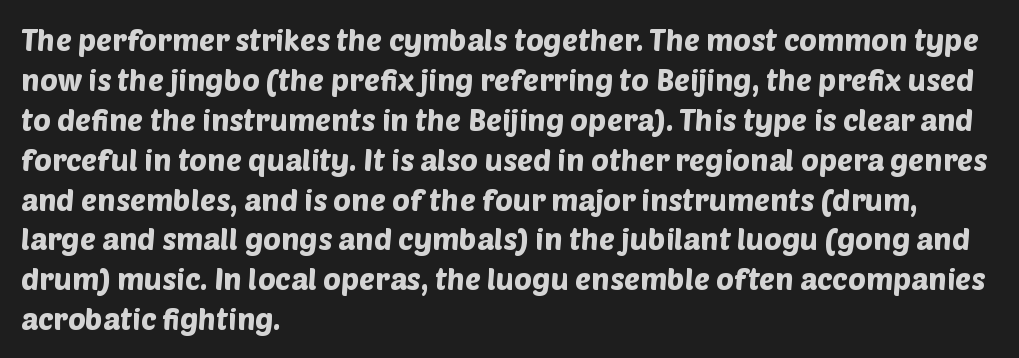
{"serif": "no", "width": "normal", "stroke_contrast": "low", "x_height": "large", "monospaced": "no", "underline": "no", "align": "left", "line_spacing": "normal", "line_spacing_ratio": 1.33, "letter_spacing": "normal", "letter_spacing_em": 0.0, "glyph_px": 30}
